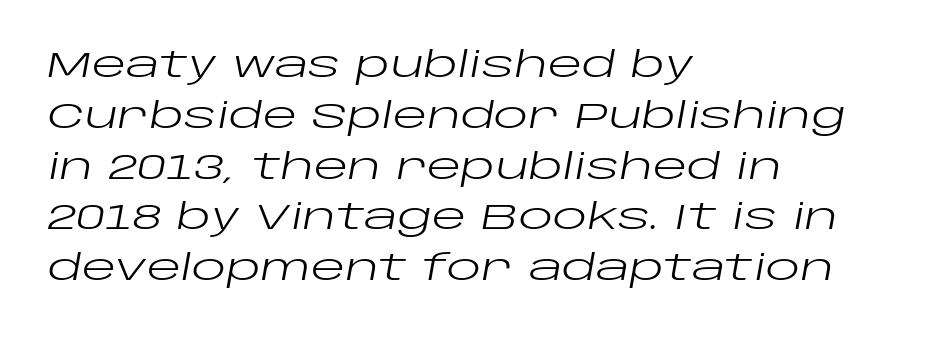
The image shows 36 px regular-weight, wide type, italic (leaning right); set left-aligned, normal line spacing (1.41x), normal letter spacing, not underlined; low stroke contrast and a large x-height.
